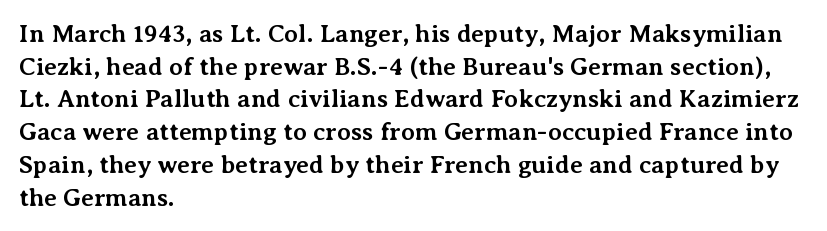
You could call the tracking neutral — neither tight nor loose. Ordinary non-slanted type is in use. Heavy, bold letterforms. Does the copy run flush right? No — it runs flush left. Regular leading.
